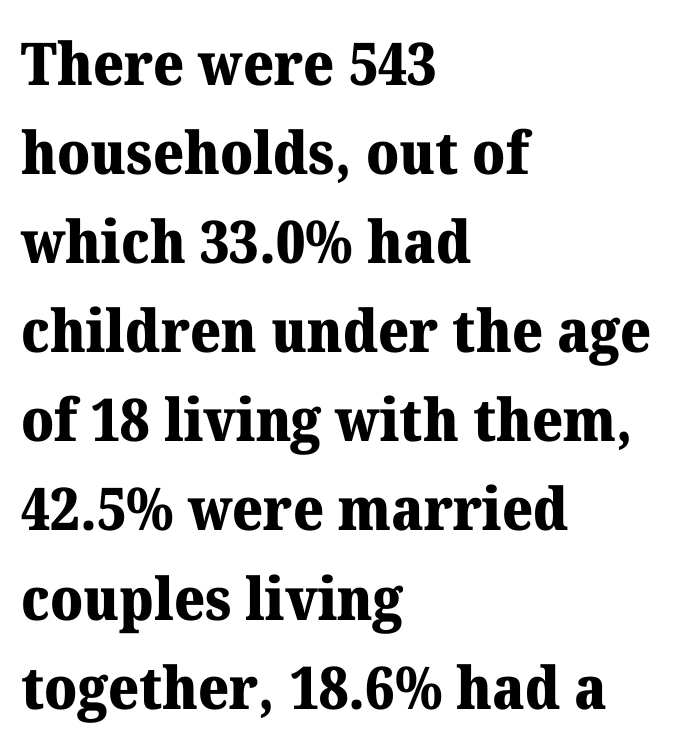
{"serif": "yes", "italic": "no", "bold": "yes", "weight": "heavy", "width": "normal", "stroke_contrast": "medium", "x_height": "medium", "monospaced": "no", "underline": "no", "align": "left", "line_spacing": "normal", "line_spacing_ratio": 1.51, "letter_spacing": "normal", "letter_spacing_em": 0.0, "glyph_px": 59}
